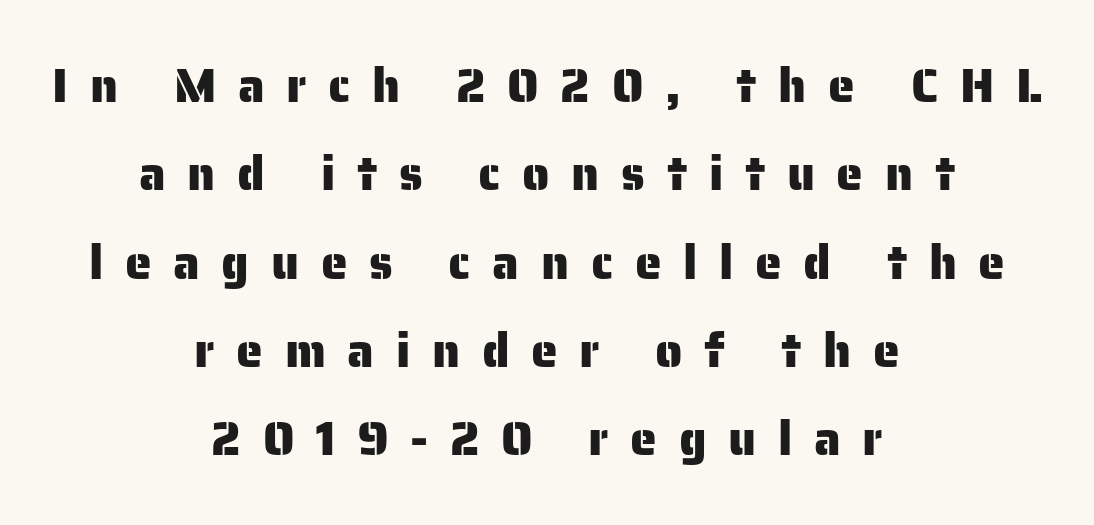
Unlike italic type, these characters show no tilt at all. Are there feet on the stems? There aren't — it's a sans. The rag falls on both sides of this text block equally. A typesetter would call this proportional, since set widths differ per character. The baseline area is clear. Observe the wide spacing: letters keep a clear distance from each other.
